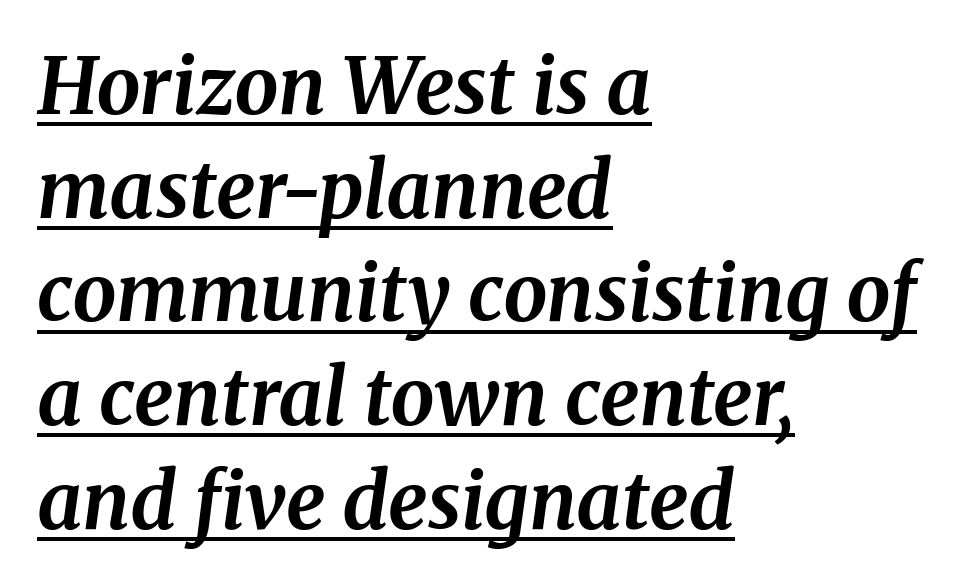
{"serif": "yes", "italic": "yes", "lean": "right", "slant_degrees": 8, "bold": "yes", "weight": "bold", "width": "normal", "stroke_contrast": "medium", "x_height": "medium", "monospaced": "no", "underline": "yes", "align": "left", "line_spacing": "normal", "line_spacing_ratio": 1.33, "letter_spacing": "normal", "letter_spacing_em": 0.0, "glyph_px": 78}
